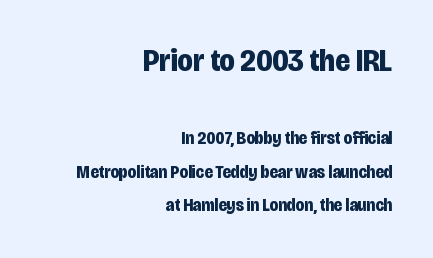
The image shows 32 px bold, condensed sans-serif type, upright; set right-aligned, line spacing 1.88x, normal letter spacing, not underlined; the first (top) block is 1.78x larger; low stroke contrast and a large x-height.
